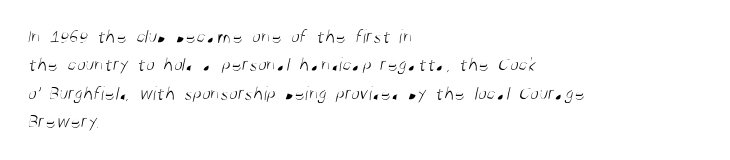
Q: Is the text bold? A: No.
Q: Is the text underlined? A: No.
Q: How is the paragraph aligned? A: Left-aligned.
Q: Is the spacing between letters normal or unusually wide? A: Normal.
Q: Is the spacing between lines tight, normal or loose? A: Normal.
